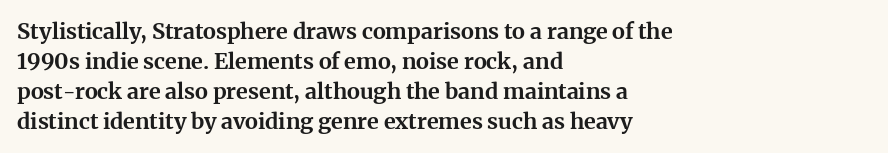
Q: Is the text bold? A: Yes.
Q: Is the text italic (slanted)? A: No, it is upright.
Q: Is the text underlined? A: No.
Q: How is the paragraph aligned? A: Left-aligned.
Q: Is the spacing between letters normal or unusually wide? A: Normal.
Q: Is the spacing between lines tight, normal or loose? A: Normal.
